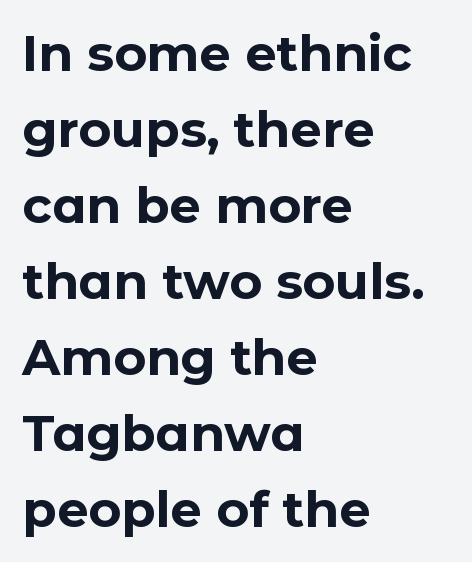
The letterforms sit shoulder to shoulder at normal distance. Underline: absent. The paragraph has a hard left edge and a soft right edge. Rows of type keep a routine distance in the vertical direction. Character widths vary here, with narrow letters taking less room than wide ones.
